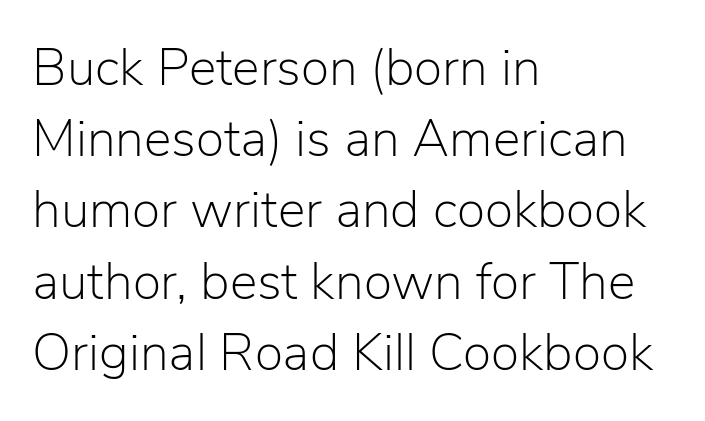
{"serif": "no", "italic": "no", "bold": "no", "weight": "light", "width": "normal", "stroke_contrast": "low", "x_height": "medium", "monospaced": "no", "underline": "no", "align": "left", "line_spacing": "normal", "line_spacing_ratio": 1.37, "letter_spacing": "normal", "letter_spacing_em": 0.0, "glyph_px": 52}
